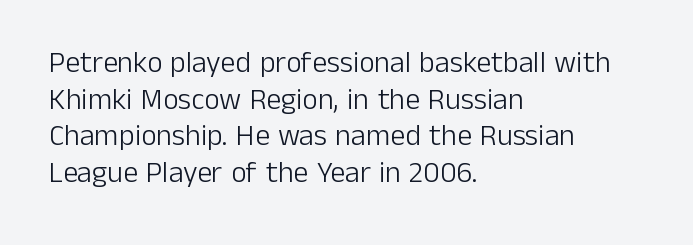
Classification — sans serif. Each letter keeps its own natural width here, so spacing adapts to shape. Check under the words: just untouched page. Observe the ordinary spacing: letters are neighbours, not strangers. This sample uses an upright cut, with every glyph sitting square on the baseline.
